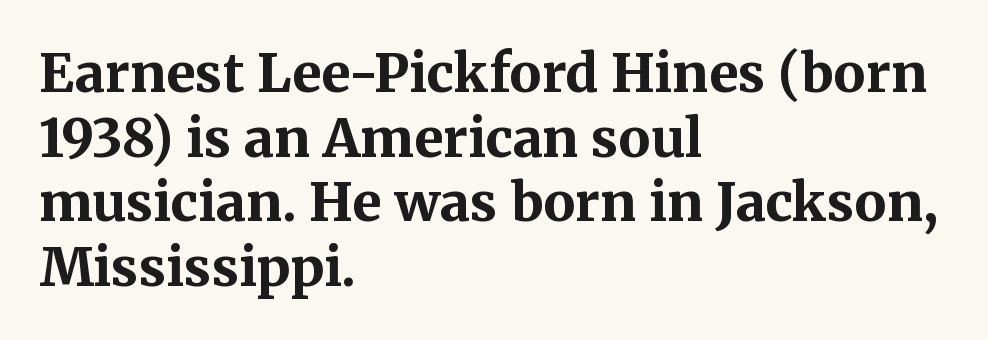
The image shows 53 px bold serif type, upright; set left-aligned, line spacing 1.22x, normal letter spacing, not underlined; medium stroke contrast and a medium x-height.
